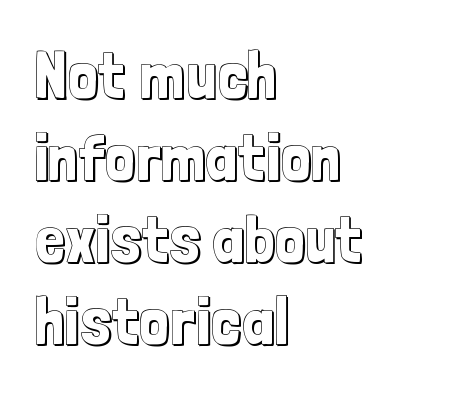
Q: Is the text italic (slanted)? A: No, it is upright.
Q: Is the text underlined? A: No.
Q: How is the paragraph aligned? A: Left-aligned.
Q: Is the spacing between letters normal or unusually wide? A: Normal.
Q: Width (condensed, normal, or wide)? A: Condensed.
Q: x-height? A: Medium.
Q: Monospaced? A: No.
